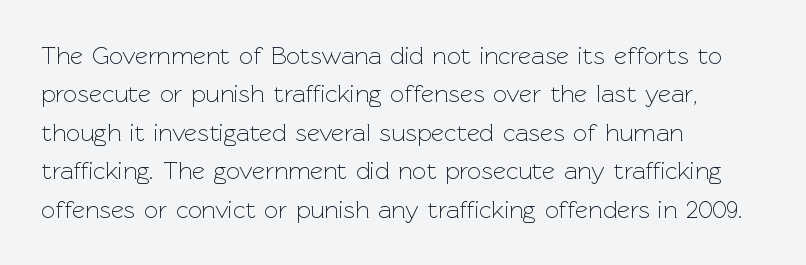
{"italic": "no", "bold": "no", "underline": "no", "align": "left", "line_spacing": "normal", "line_spacing_ratio": 1.54, "letter_spacing": "normal", "letter_spacing_em": 0.0, "glyph_px": 25}
